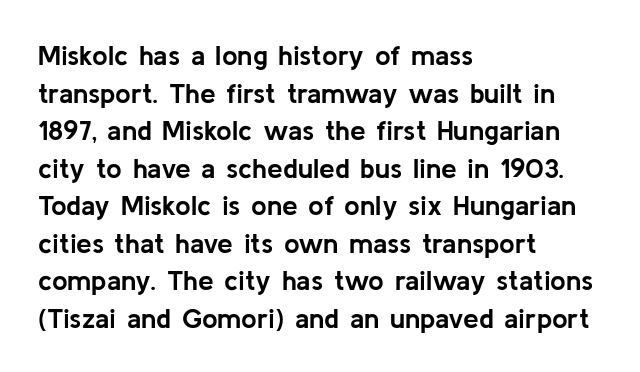
{"serif": "no", "italic": "no", "bold": "yes", "weight": "semibold", "width": "normal", "stroke_contrast": "low", "x_height": "medium", "monospaced": "no", "underline": "no", "align": "left", "line_spacing": "normal", "line_spacing_ratio": 1.34, "letter_spacing": "normal", "letter_spacing_em": 0.0, "glyph_px": 28}
